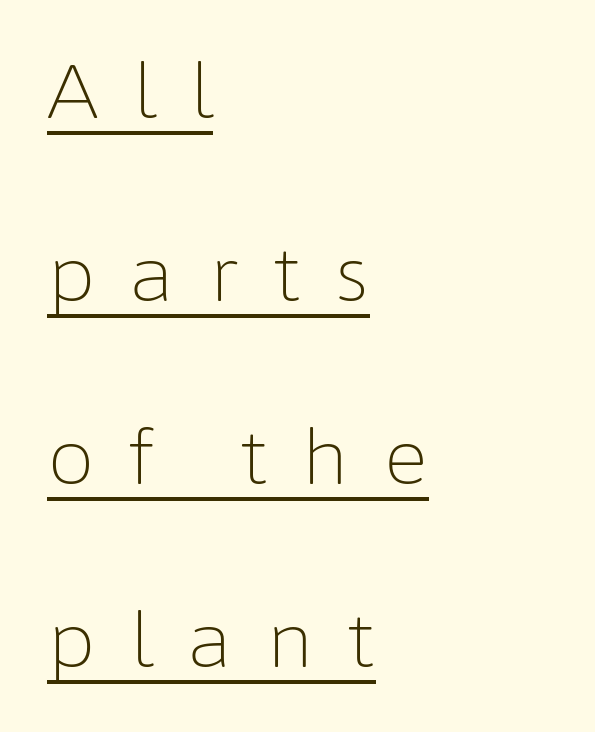
The image shows 76 px light sans-serif type, upright; set left-aligned, loose line spacing (2.41x), unusually wide letter spacing (+0.44 em), underlined; low stroke contrast and a medium x-height.
